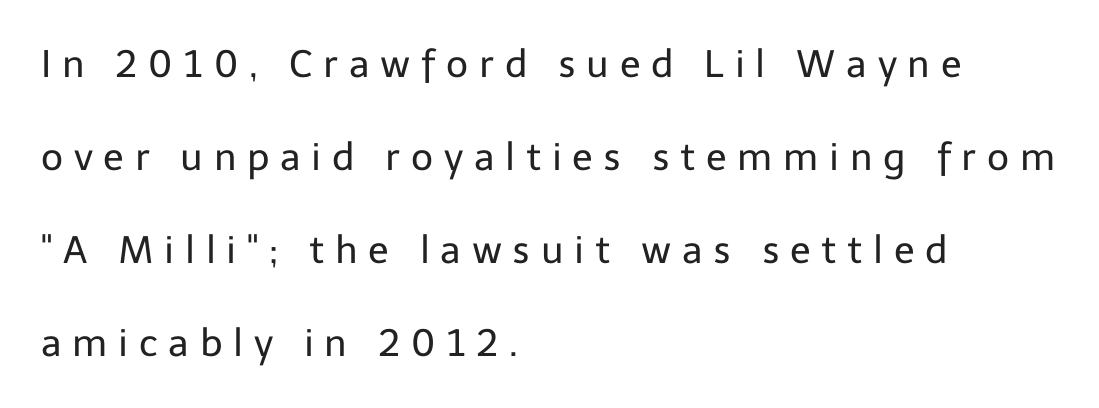
Here the designer chose a conventional face with non-uniform glyph widths. The passage shown has open, widely tracked lettering throughout. This reads as an unemphasized weight, regular at the heaviest. The passage is arranged the way most books set body copy — flush left. I'd call this a sans setting — the letters go barefoot.
